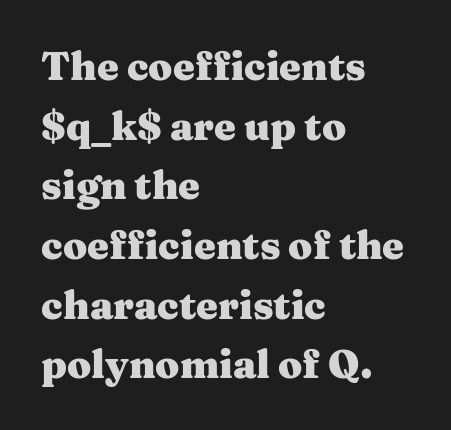
{"serif": "yes", "italic": "no", "bold": "yes", "weight": "heavy", "width": "wide", "stroke_contrast": "medium", "x_height": "medium", "monospaced": "no", "underline": "no", "align": "left", "line_spacing": "normal", "line_spacing_ratio": 1.53, "letter_spacing": "normal", "letter_spacing_em": 0.0, "glyph_px": 39}
